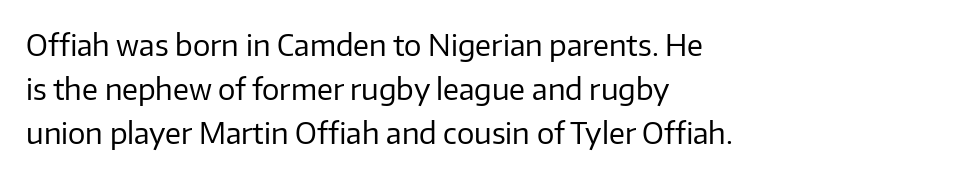
The image shows 29 px regular-weight sans-serif type, upright; set left-aligned, normal line spacing (1.52x), normal letter spacing, not underlined; low stroke contrast and a medium x-height.
